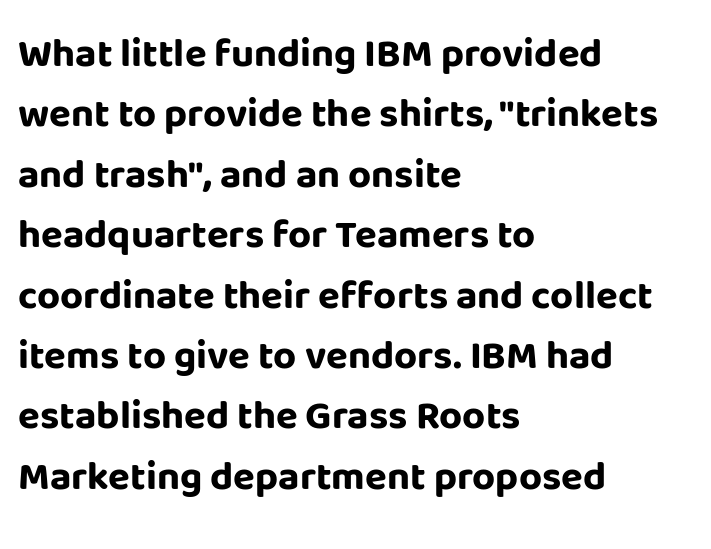
Q: Is the text bold? A: Yes.
Q: Is the text italic (slanted)? A: No, it is upright.
Q: Is the typeface a serif or a sans-serif typeface? A: Sans-serif.
Q: Is the text underlined? A: No.
Q: How is the paragraph aligned? A: Left-aligned.
Q: Is the spacing between letters normal or unusually wide? A: Normal.
Q: Is the spacing between lines tight, normal or loose? A: Normal.
Q: Width (condensed, normal, or wide)? A: Normal.
Q: Stroke contrast? A: Low.
Q: x-height? A: Large.
Q: Monospaced? A: No.
